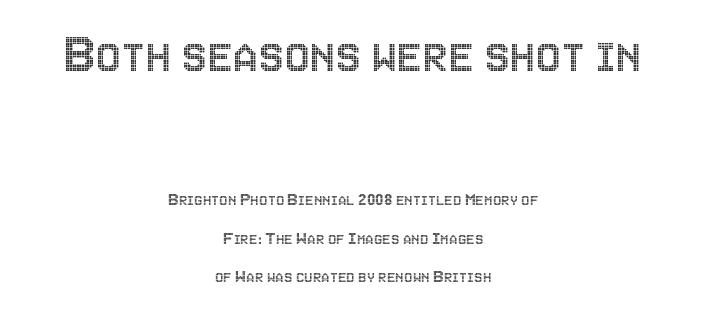
Ordinary non-slanted type is in use. Line spacing here is loose. Think of a printed novel: that variable character pitch is what you see here. Rule under the text: the space is simply empty. Characters follow at the spacing the type designer built in. Scale decreases going downward across the two blocks.
